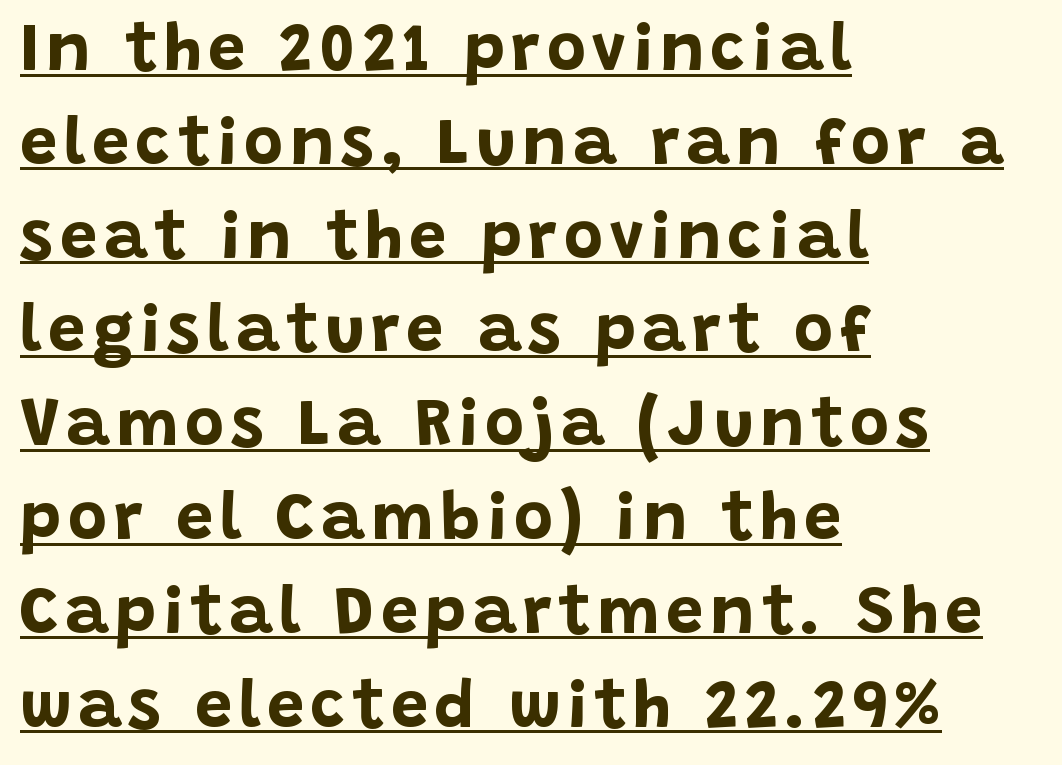
{"serif": "no", "italic": "no", "bold": "yes", "weight": "bold", "width": "normal", "stroke_contrast": "low", "x_height": "large", "monospaced": "no", "underline": "yes", "align": "left", "line_spacing": "normal", "line_spacing_ratio": 1.4, "glyph_px": 67}
